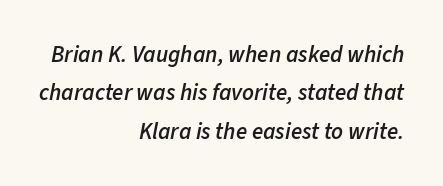
The image shows 23 px text type, italic (leaning right); set right-aligned, normal line spacing (1.67x), normal letter spacing, not underlined.
